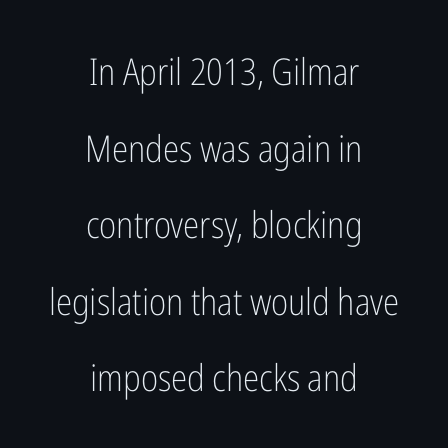
Q: Is the text bold? A: No.
Q: Is the text italic (slanted)? A: No, it is upright.
Q: Is the typeface a serif or a sans-serif typeface? A: Sans-serif.
Q: Is the text underlined? A: No.
Q: How is the paragraph aligned? A: Centered.
Q: Is the spacing between letters normal or unusually wide? A: Normal.
Q: Is the spacing between lines tight, normal or loose? A: Loose.
Q: Width (condensed, normal, or wide)? A: Condensed.
Q: Stroke contrast? A: Low.
Q: x-height? A: Medium.
Q: Monospaced? A: No.
